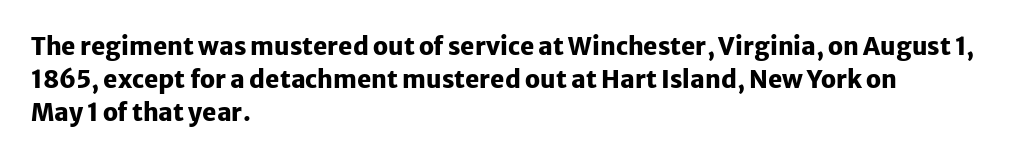
The image shows 24 px bold type, upright; set left-aligned, normal line spacing (1.37x), normal letter spacing, not underlined.
